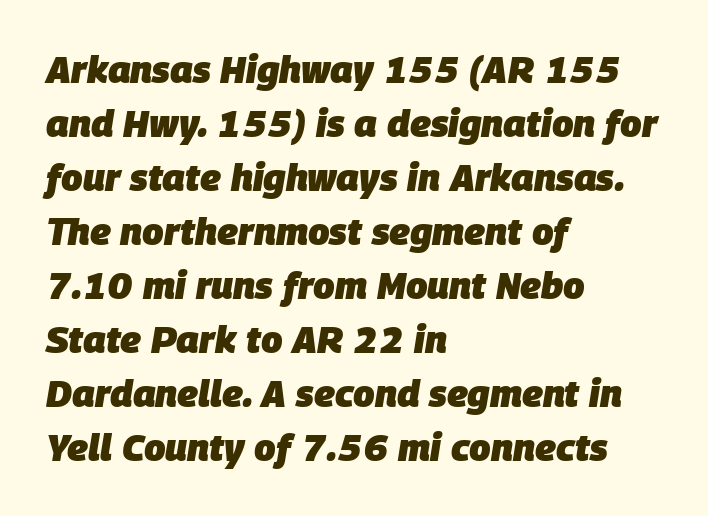
{"italic": "yes", "lean": "right", "slant_degrees": 9, "bold": "yes", "weight": "heavy", "width": "normal", "stroke_contrast": "low", "x_height": "large", "monospaced": "no", "underline": "no", "align": "left", "line_spacing": "normal", "line_spacing_ratio": 1.42, "letter_spacing": "normal", "letter_spacing_em": 0.0, "glyph_px": 38}
